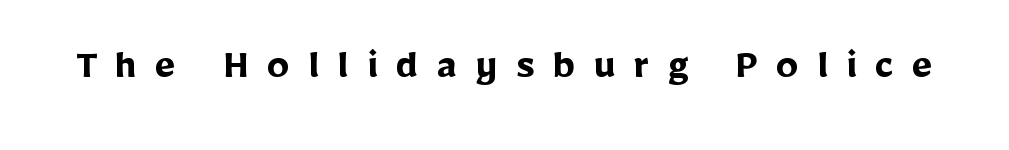
Looks like regular typesetting: each glyph gets only the width it needs. Unmarked baselines from the first word to the last. You'd pick this weight for a headline — it's a proper bold. The typography opts for an upright posture over an oblique one.
